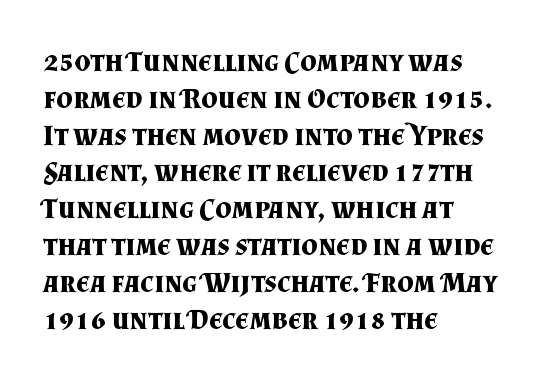
A typesetter would call this proportional, since set widths differ per character. Type without underlining. These lines are set flush left with a ragged right edge. Summary of vertical rhythm: regular, with standard interline spacing. The face used here is rendered with its standard letterfit.
